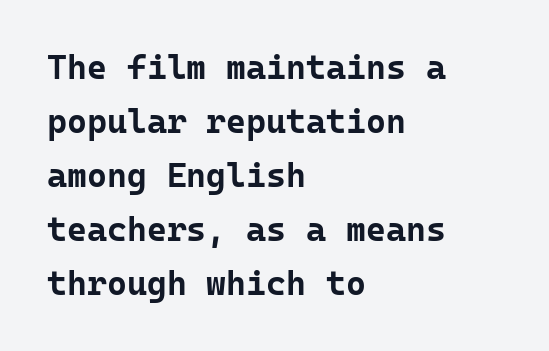
{"serif": "no", "italic": "no", "bold": "yes", "weight": "bold", "width": "normal", "stroke_contrast": "low", "x_height": "medium", "monospaced": "yes", "underline": "no", "align": "left", "line_spacing": "normal", "line_spacing_ratio": 1.59, "letter_spacing": "normal", "letter_spacing_em": 0.0, "glyph_px": 34}
